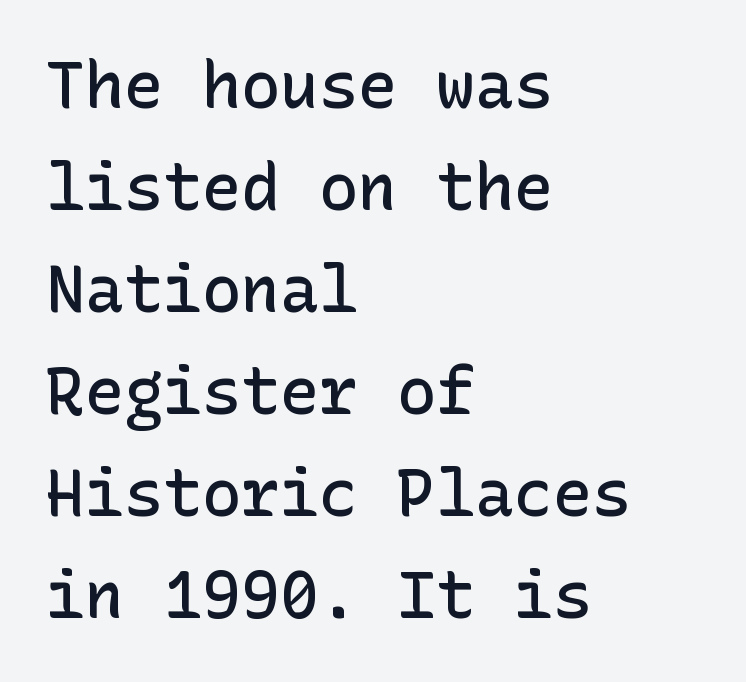
The image shows 65 px semibold sans-serif type, upright; set left-aligned, normal line spacing (1.57x), normal letter spacing, not underlined; low stroke contrast and a medium x-height.
